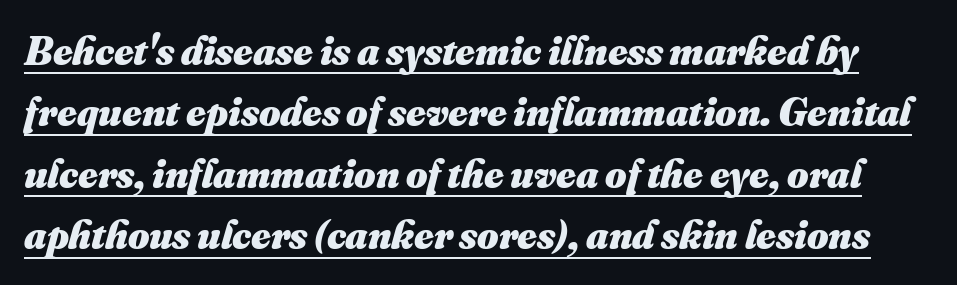
{"bold": "yes", "weight": "heavy", "width": "normal", "stroke_contrast": "medium", "x_height": "small", "monospaced": "no", "underline": "yes", "line_spacing": "normal", "line_spacing_ratio": 1.5, "letter_spacing": "normal", "letter_spacing_em": 0.0, "glyph_px": 41}
